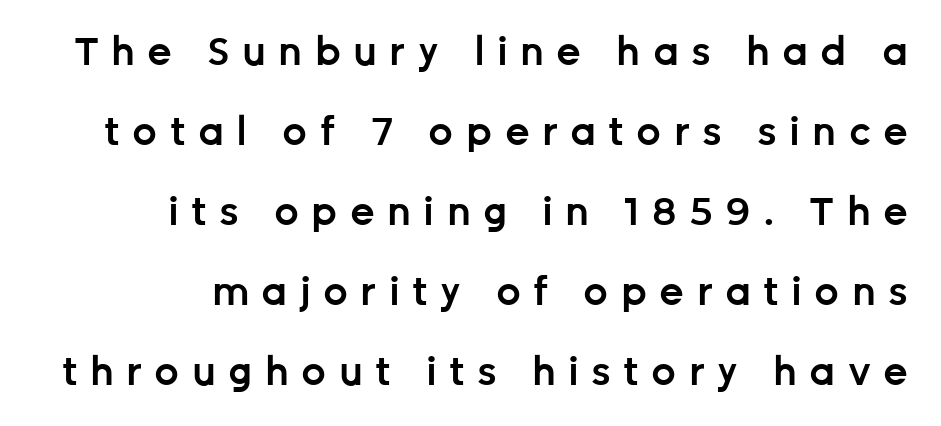
Horizontal alignment here is rightward, an uncommon choice for prose. Does the type have serifs? No, each stem ends abruptly. This sample has the flowing, uneven cadence of proportional lettering. Vertical strokes here are truly vertical.
